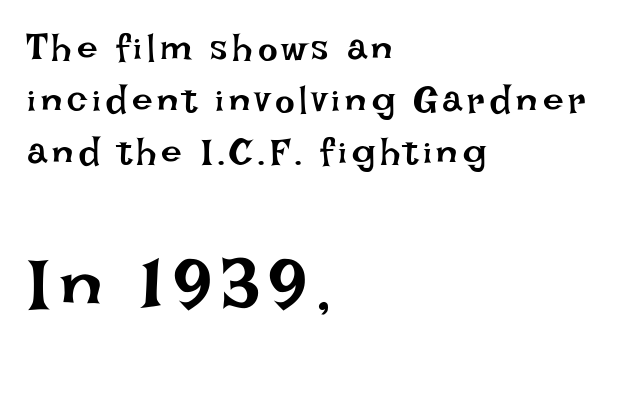
You get the small type first, then a jump to larger type. Unbolded letterforms with no extra heft. A roman cut, with each character standing at attention. Students, observe: this is what conventionally led text looks like. Type without underlining. Proportional: the letters do not fall into vertical columns.
